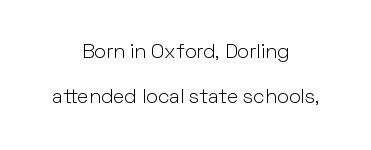
No extra ink here — the face is not bold. Quick note: not italic, upright. This rendering uses center alignment, leaving both contours irregular but symmetric. Underlining? Definitely not there.
